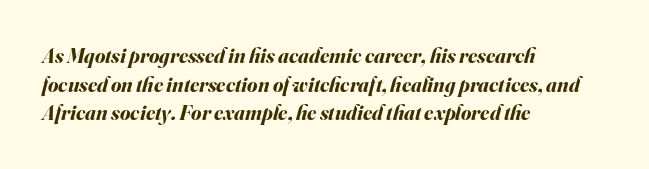
Q: Is the text bold? A: Yes.
Q: Is the text italic (slanted)? A: Yes, it leans right by about 16 degrees.
Q: Is the text underlined? A: No.
Q: How is the paragraph aligned? A: Left-aligned.
Q: Is the spacing between letters normal or unusually wide? A: Normal.
Q: Is the spacing between lines tight, normal or loose? A: Normal.
